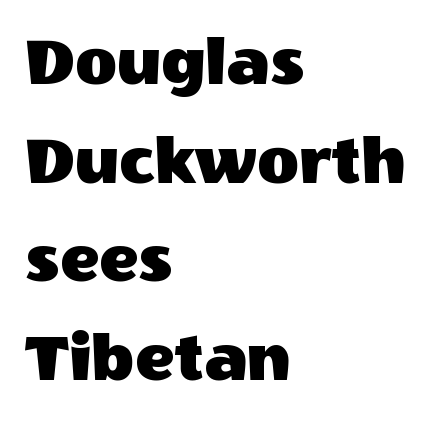
{"serif": "no", "italic": "no", "width": "normal", "x_height": "large", "monospaced": "no", "underline": "no", "align": "left", "line_spacing": "normal", "line_spacing_ratio": 1.37, "letter_spacing": "normal", "letter_spacing_em": 0.0, "glyph_px": 72}
